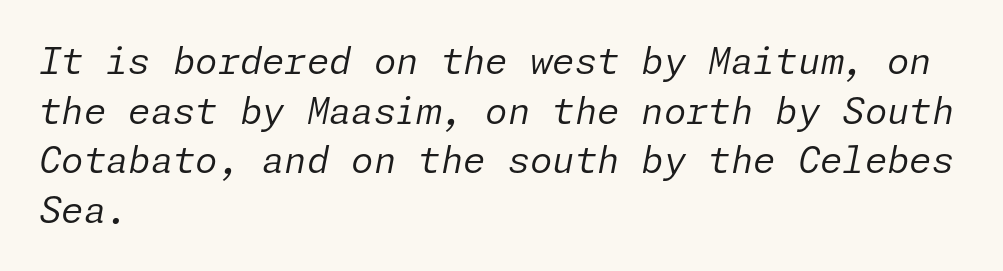
Q: Is the text bold? A: No.
Q: Is the text italic (slanted)? A: Yes, it leans right by about 11 degrees.
Q: Is the text underlined? A: No.
Q: How is the paragraph aligned? A: Left-aligned.
Q: Is the spacing between letters normal or unusually wide? A: Normal.
Q: Is the spacing between lines tight, normal or loose? A: Normal.
Q: Width (condensed, normal, or wide)? A: Normal.
Q: Stroke contrast? A: Low.
Q: x-height? A: Medium.
